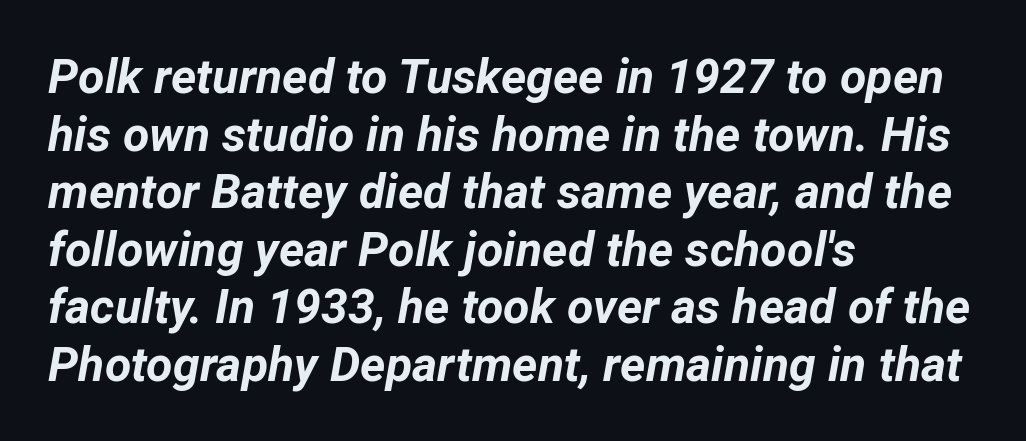
This sample has the flowing, uneven cadence of proportional lettering. Heavy-handed strokes throughout: this text is bold. The baseline area is clear. Inter-character spacing is left at the font's built-in metrics.
